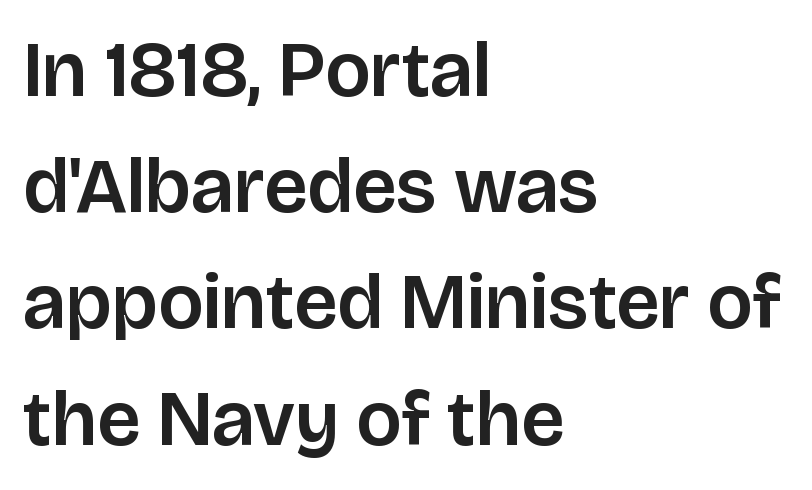
{"serif": "no", "italic": "no", "width": "normal", "stroke_contrast": "low", "x_height": "large", "monospaced": "no", "underline": "no", "align": "left", "line_spacing": "normal", "line_spacing_ratio": 1.49, "letter_spacing": "normal", "letter_spacing_em": 0.0, "glyph_px": 78}
